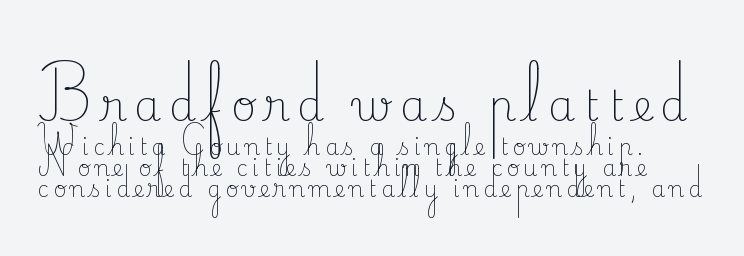
The image shows 43 px light serif type, upright; set tight line spacing (0.95x), not underlined; the first (top) block is 1.95x larger; low stroke contrast and a small x-height.
